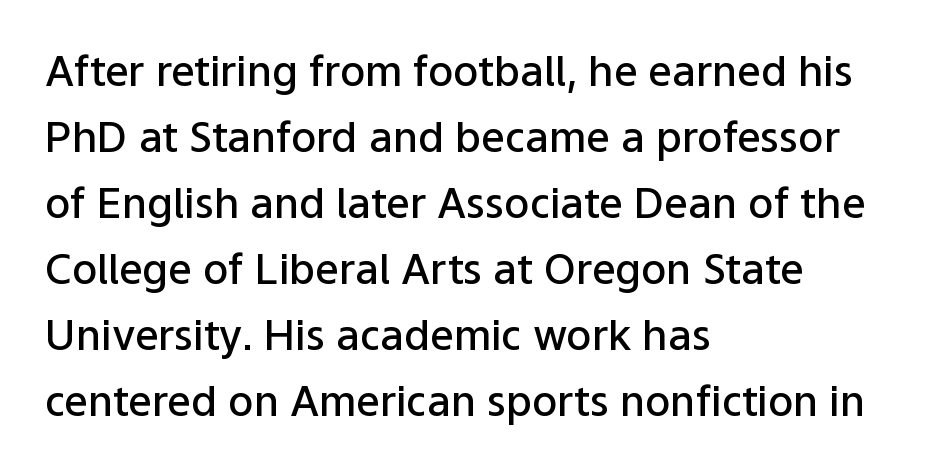
Glyph-to-glyph distance matches everyday printed text. Leading: standard. Note: no serifs on the glyphs. In CSS terms this would be text-align: left. Do the characters align in a grid? No, the font is proportional.
